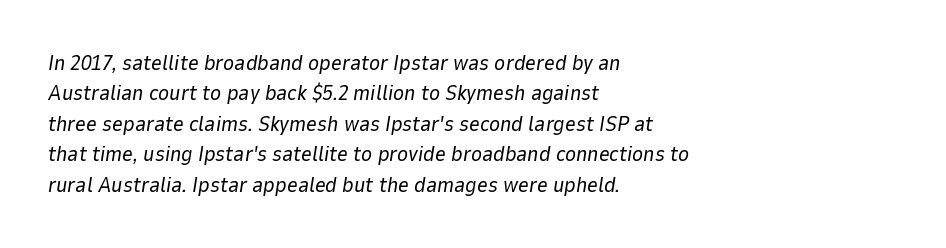
The image shows 21 px text type, italic (leaning right); set left-aligned, normal line spacing (1.45x), normal letter spacing, not underlined.
